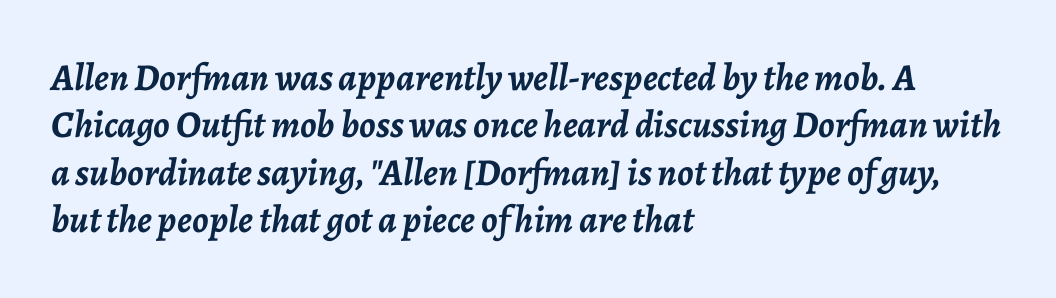
{"italic": "yes", "lean": "right", "slant_degrees": 7, "bold": "yes", "weight": "semibold", "width": "normal", "stroke_contrast": "low", "x_height": "medium", "monospaced": "no", "underline": "no", "align": "left", "line_spacing": "normal", "line_spacing_ratio": 1.25, "letter_spacing": "normal", "letter_spacing_em": 0.0, "glyph_px": 38}
